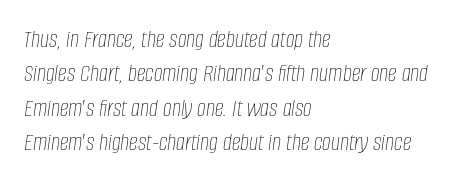
{"italic": "yes", "lean": "right", "slant_degrees": 8, "bold": "no", "underline": "no", "align": "left", "line_spacing": "normal", "line_spacing_ratio": 1.38, "letter_spacing": "normal", "letter_spacing_em": 0.0, "glyph_px": 25}
